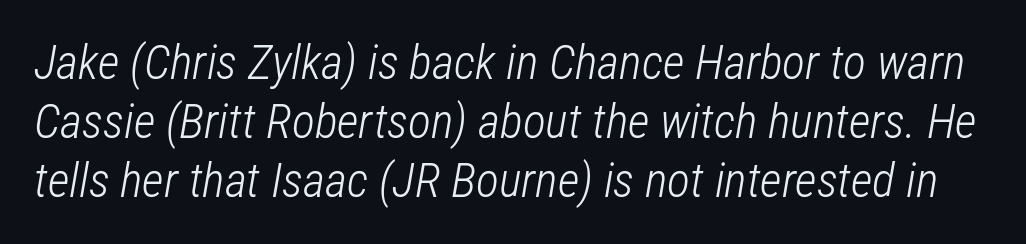
{"italic": "yes", "lean": "right", "slant_degrees": 12, "bold": "no", "weight": "light", "width": "condensed", "stroke_contrast": "low", "x_height": "medium", "monospaced": "no", "underline": "no", "line_spacing_ratio": 1.23, "letter_spacing": "normal", "letter_spacing_em": 0.0, "glyph_px": 48}
